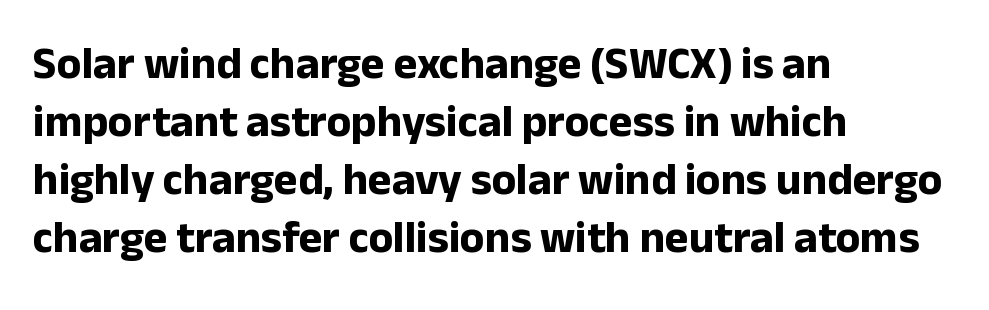
Q: Is the text bold? A: Yes.
Q: Is the text italic (slanted)? A: No, it is upright.
Q: Is the typeface a serif or a sans-serif typeface? A: Sans-serif.
Q: Is the text underlined? A: No.
Q: How is the paragraph aligned? A: Left-aligned.
Q: Is the spacing between letters normal or unusually wide? A: Normal.
Q: Is the spacing between lines tight, normal or loose? A: Normal.
Q: Width (condensed, normal, or wide)? A: Normal.
Q: Stroke contrast? A: Low.
Q: x-height? A: Medium.
Q: Monospaced? A: No.
